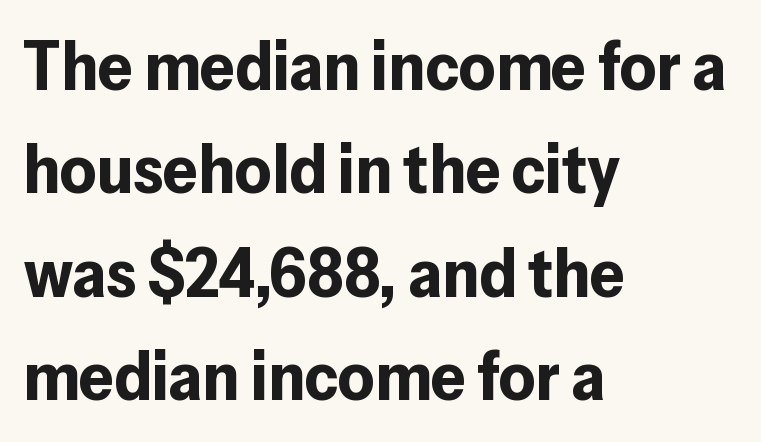
{"serif": "no", "italic": "no", "bold": "yes", "weight": "bold", "width": "normal", "stroke_contrast": "low", "x_height": "medium", "monospaced": "no", "underline": "no", "align": "left", "line_spacing": "normal", "line_spacing_ratio": 1.5, "letter_spacing": "normal", "letter_spacing_em": 0.0, "glyph_px": 69}
